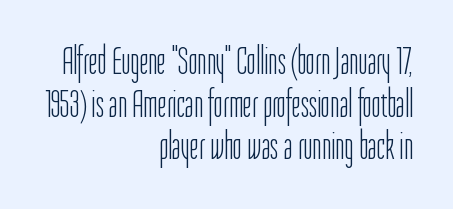
The image shows 39 px light, condensed sans-serif type, upright; set right-aligned, tight line spacing (1.09x), normal letter spacing, not underlined; low stroke contrast and a medium x-height.
